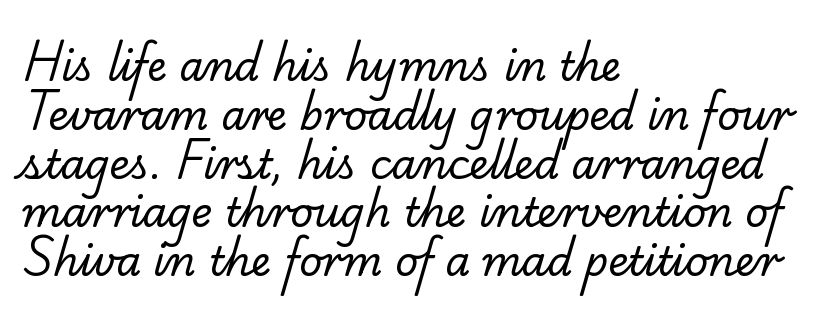
{"bold": "no", "weight": "regular", "width": "normal", "stroke_contrast": "low", "x_height": "small", "monospaced": "no", "underline": "no", "align": "left", "line_spacing_ratio": 1.22, "letter_spacing": "normal", "letter_spacing_em": 0.0, "glyph_px": 40}
